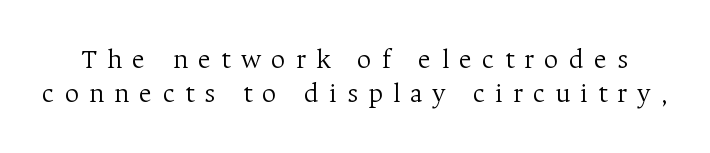
The image shows 28 px light serif type, upright; set line spacing 1.21x, unusually wide letter spacing (+0.36 em), not underlined; medium stroke contrast and a medium x-height.
